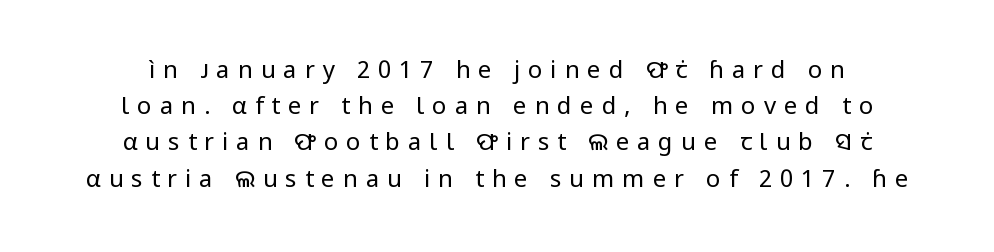
The image shows 24 px text type, upright; set centered, normal line spacing (1.51x), unusually wide letter spacing (+0.33 em), not underlined.
